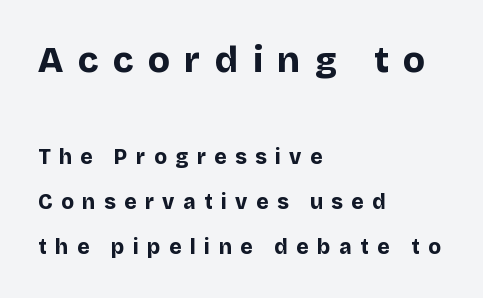
{"serif": "no", "italic": "no", "bold": "yes", "weight": "bold", "width": "normal", "stroke_contrast": "low", "x_height": "large", "monospaced": "no", "underline": "no", "align": "left", "line_spacing": "loose", "line_spacing_ratio": 2.14, "letter_spacing": "wide", "letter_spacing_em": 0.4, "larger_block": "first", "size_ratio": 1.71, "glyph_px": 36}
